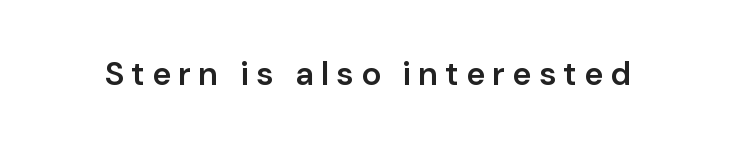
{"serif": "no", "italic": "no", "bold": "semi", "weight": "semibold", "width": "normal", "stroke_contrast": "low", "x_height": "medium", "monospaced": "no", "underline": "no", "letter_spacing": "wide", "letter_spacing_em": 0.21, "glyph_px": 33}
